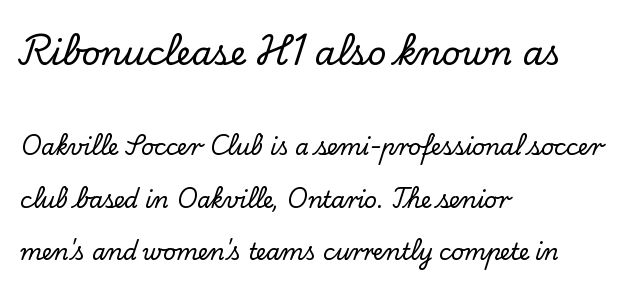
{"serif": "yes", "width": "normal", "stroke_contrast": "low", "x_height": "small", "monospaced": "no", "underline": "no", "align": "left", "line_spacing": "loose", "line_spacing_ratio": 2.39, "letter_spacing": "normal", "letter_spacing_em": 0.0, "larger_block": "first", "size_ratio": 1.5, "glyph_px": 33}
